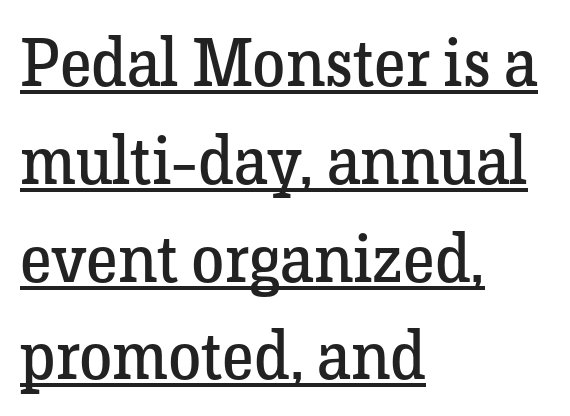
{"serif": "yes", "italic": "no", "bold": "no", "weight": "regular", "width": "normal", "stroke_contrast": "low", "x_height": "medium", "monospaced": "no", "underline": "yes", "align": "left", "line_spacing": "normal", "line_spacing_ratio": 1.46, "letter_spacing": "normal", "letter_spacing_em": 0.0, "glyph_px": 67}
